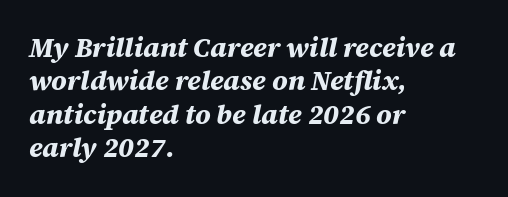
The image shows 27 px bold type, italic (leaning right); set left-aligned, line spacing 1.24x, normal letter spacing, not underlined.
